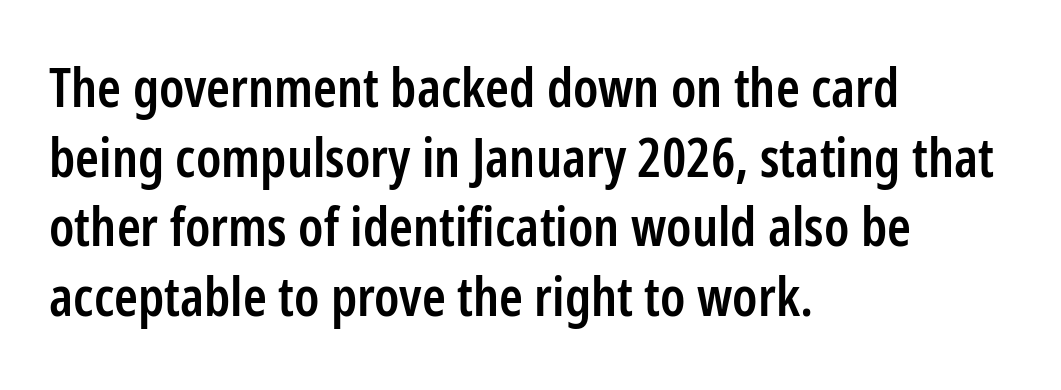
The image shows 54 px semibold, condensed sans-serif type, upright; set left-aligned, normal line spacing (1.29x), normal letter spacing, not underlined; low stroke contrast and a medium x-height.
